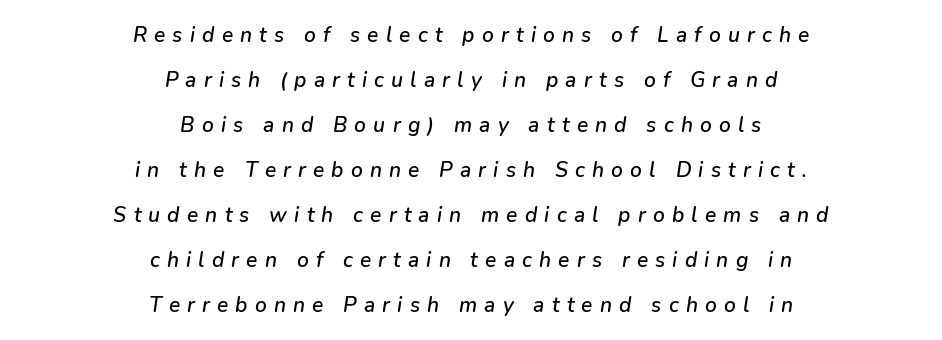
{"italic": "yes", "lean": "right", "slant_degrees": 9, "underline": "no", "align": "center", "line_spacing": "loose", "line_spacing_ratio": 2.14, "letter_spacing": "wide", "letter_spacing_em": 0.34, "glyph_px": 21}
